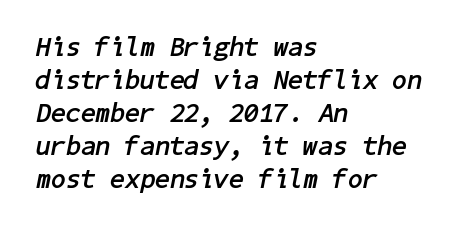
{"italic": "yes", "lean": "right", "slant_degrees": 11, "bold": "yes", "underline": "no", "align": "left", "line_spacing_ratio": 1.22, "letter_spacing": "normal", "letter_spacing_em": 0.0, "glyph_px": 27}
